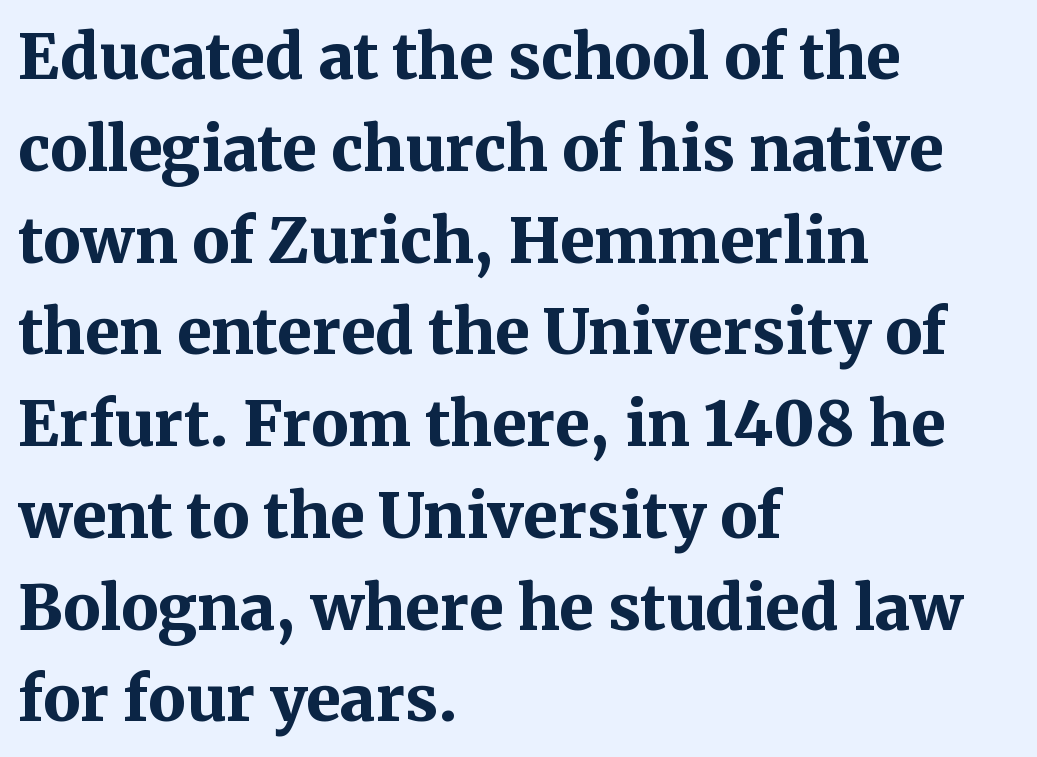
{"serif": "yes", "italic": "no", "bold": "yes", "weight": "bold", "width": "normal", "stroke_contrast": "medium", "x_height": "medium", "monospaced": "no", "underline": "no", "align": "left", "line_spacing": "normal", "line_spacing_ratio": 1.48, "letter_spacing": "normal", "letter_spacing_em": 0.0, "glyph_px": 62}
